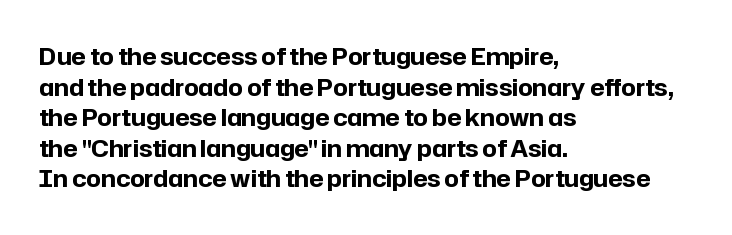
Nobody touched the tracking dial on this one. Heft: maximum for text — a bold. The rendering anchors every line to the left-hand side. The line-height multiplier appears to be the usual default.
